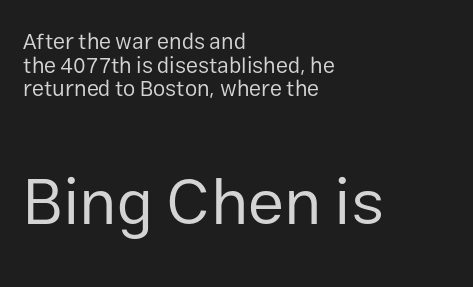
The letters advance in unequal steps, a hallmark of proportional type. Typographically, this falls in the sans-serif category. The baseline area is clear. The lines in this sample share a left origin and differ only in where they stop. Ink coverage per letter is moderate at most.
